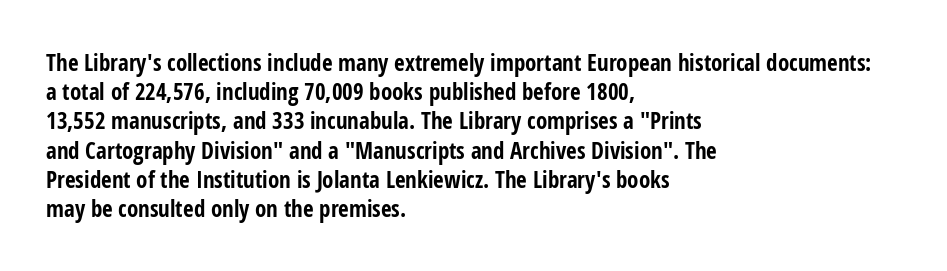
Q: Is the text bold? A: Yes.
Q: Is the text italic (slanted)? A: No, it is upright.
Q: Is the text underlined? A: No.
Q: How is the paragraph aligned? A: Left-aligned.
Q: Is the spacing between letters normal or unusually wide? A: Normal.
Q: Is the spacing between lines tight, normal or loose? A: Normal.
